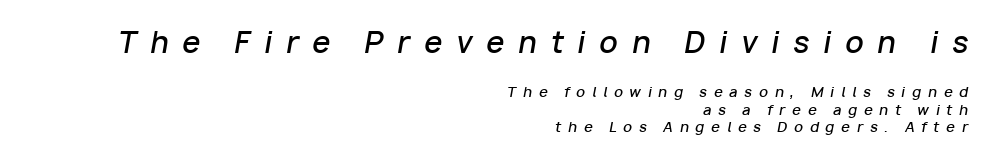
The image shows 29 px semibold type, italic (leaning right); set right-aligned, normal line spacing (1.25x), unusually wide letter spacing (+0.48 em), not underlined; the first (top) block is 2.07x larger; low stroke contrast and a medium x-height.
